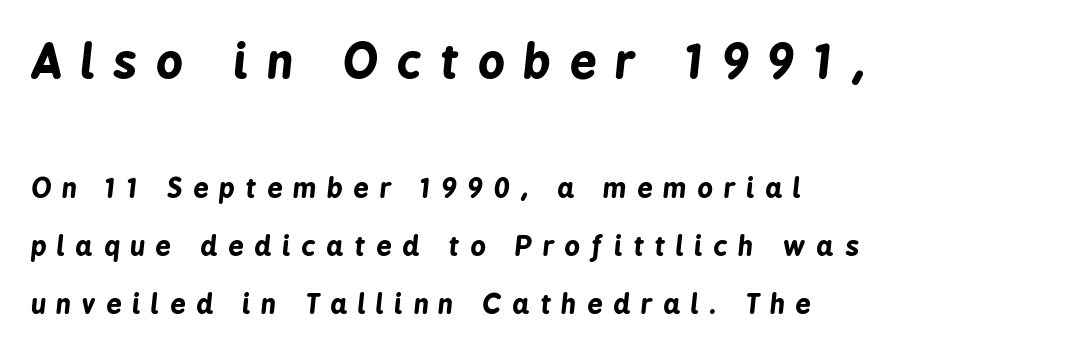
Q: Is the text bold? A: Yes.
Q: Is the text italic (slanted)? A: Yes, it leans right by about 6 degrees.
Q: Is the text underlined? A: No.
Q: How is the paragraph aligned? A: Left-aligned.
Q: Is the spacing between letters normal or unusually wide? A: Unusually wide.
Q: Is the spacing between lines tight, normal or loose? A: Loose.
Q: Which block of text is set in a larger size, the first (top) or the second (bottom)? A: The first (top) one.
Q: Width (condensed, normal, or wide)? A: Condensed.
Q: Stroke contrast? A: Low.
Q: x-height? A: Medium.
Q: Monospaced? A: No.
